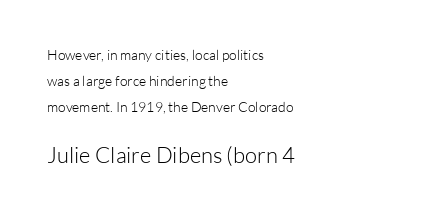
{"italic": "no", "bold": "no", "underline": "no", "align": "left", "line_spacing_ratio": 1.86, "letter_spacing": "normal", "letter_spacing_em": 0.0, "larger_block": "second", "size_ratio": 1.57, "glyph_px": 22}
